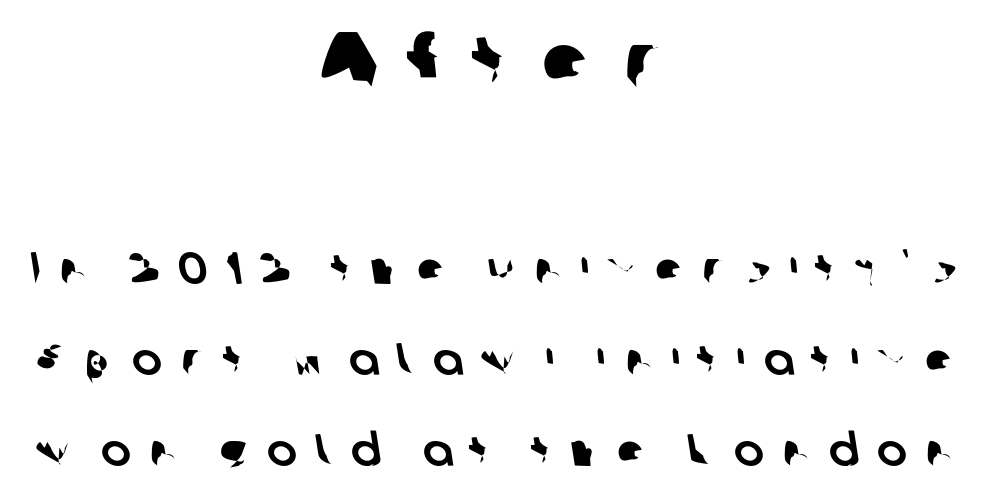
{"serif": "no", "width": "normal", "stroke_contrast": "low", "x_height": "medium", "monospaced": "no", "underline": "no", "align": "center", "line_spacing": "loose", "line_spacing_ratio": 2.02, "letter_spacing": "wide", "letter_spacing_em": 0.41, "larger_block": "first", "size_ratio": 1.76, "glyph_px": 79}
